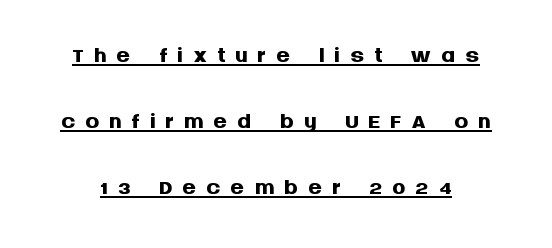
{"serif": "no", "italic": "no", "bold": "yes", "weight": "semibold", "width": "normal", "stroke_contrast": "medium", "x_height": "large", "monospaced": "no", "underline": "yes", "line_spacing_ratio": 1.88, "letter_spacing": "wide", "letter_spacing_em": 0.27, "glyph_px": 35}
